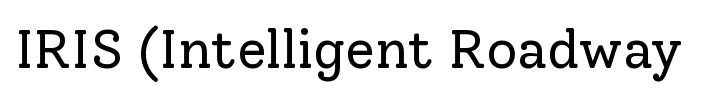
Q: Is the text bold? A: No.
Q: Is the text italic (slanted)? A: No, it is upright.
Q: Is the typeface a serif or a sans-serif typeface? A: Serif.
Q: Is the text underlined? A: No.
Q: Is the spacing between letters normal or unusually wide? A: Normal.
Q: Width (condensed, normal, or wide)? A: Normal.
Q: Stroke contrast? A: Low.
Q: x-height? A: Medium.
Q: Monospaced? A: No.
